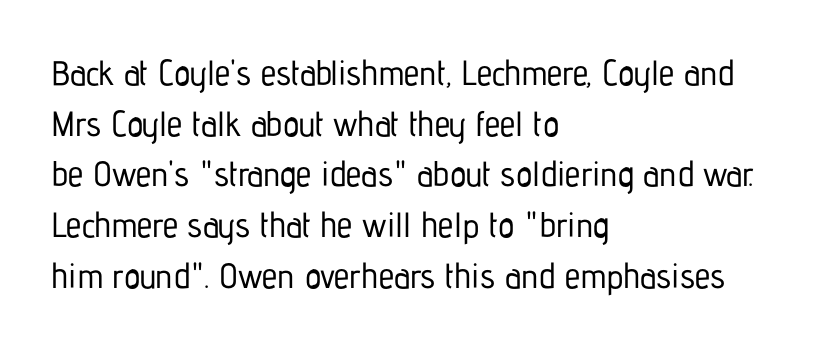
The string is rendered with underlining switched off. These lines are set flush left with a ragged right edge. Honestly, the letter spacing is just normal — you wouldn't notice it. Each letter's strokes conclude bluntly, with no projecting serifs.
